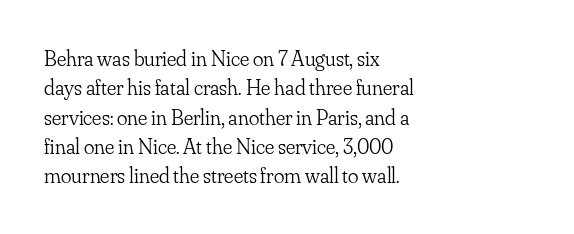
{"italic": "no", "bold": "no", "underline": "no", "align": "left", "line_spacing": "normal", "line_spacing_ratio": 1.33, "letter_spacing": "normal", "letter_spacing_em": 0.0, "glyph_px": 22}
